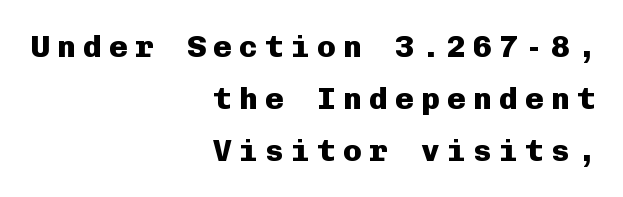
Q: Is the text bold? A: Yes.
Q: Is the text italic (slanted)? A: No, it is upright.
Q: Is the typeface a serif or a sans-serif typeface? A: Sans-serif.
Q: Is the text underlined? A: No.
Q: How is the paragraph aligned? A: Right-aligned.
Q: Is the spacing between letters normal or unusually wide? A: Unusually wide.
Q: Is the spacing between lines tight, normal or loose? A: Normal.
Q: Width (condensed, normal, or wide)? A: Normal.
Q: Stroke contrast? A: Low.
Q: x-height? A: Medium.
Q: Monospaced? A: Yes.
